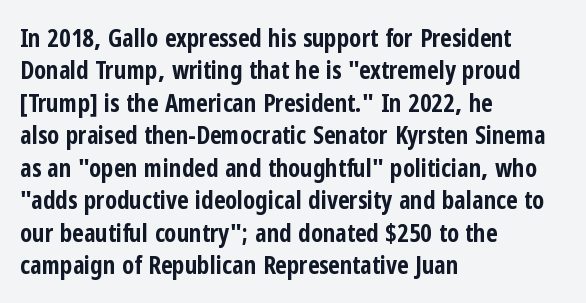
A typesetter would mark this as roman, not italic. The strokes are fattened all the way to bold. Beneath every word, the page is bare. The letters sit at their default tracking, neither squeezed nor spread. Notice how the passage keeps a crisp vertical edge on the left only. The lines sit at an ordinary, default distance from one another.
